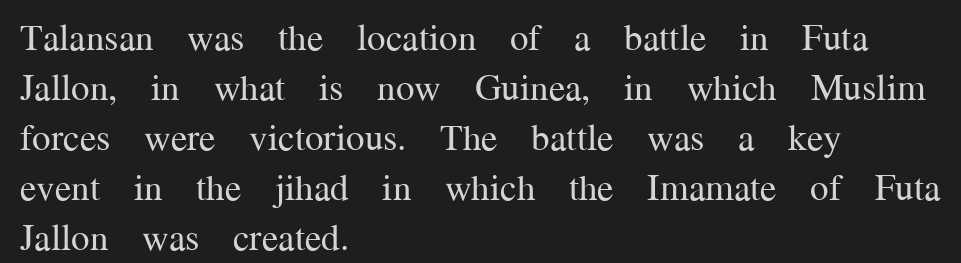
{"serif": "yes", "italic": "no", "bold": "no", "weight": "regular", "width": "normal", "stroke_contrast": "medium", "x_height": "medium", "monospaced": "no", "underline": "no", "align": "left", "line_spacing": "normal", "line_spacing_ratio": 1.35, "letter_spacing": "normal", "letter_spacing_em": 0.0, "glyph_px": 37}
